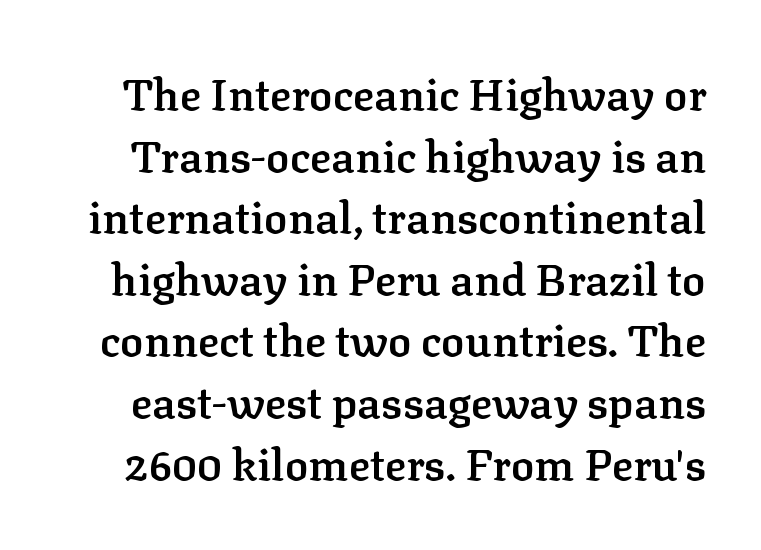
The image shows 44 px semibold serif type, upright; set normal line spacing (1.4x), normal letter spacing, not underlined; low stroke contrast and a medium x-height.
